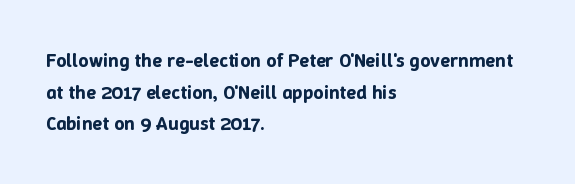
The image shows 20 px text type, upright; set left-aligned, normal line spacing (1.58x), normal letter spacing, not underlined.
